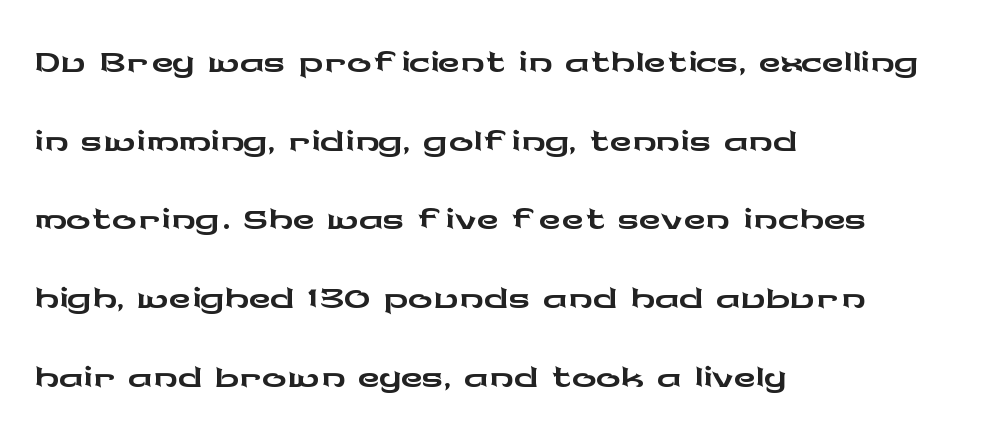
The designer went with a sans here, leaving each stem footless. Every character sits straight up, as roman type does. Words float on clear page, feet unadorned. A typesetter would call this leading conventional body-copy spacing. Default kerning and tracking; the words read as compact shapes.
